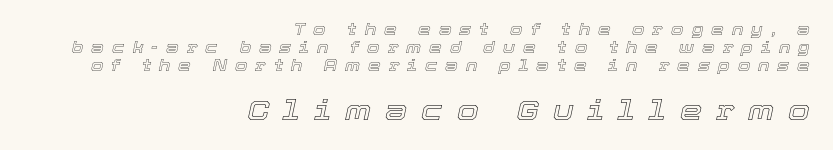
The image shows 28 px text type, italic (leaning right); set right-aligned, tight line spacing (1.12x), unusually wide letter spacing (+0.5 em), not underlined; the second (bottom) block is 1.75x larger; a medium x-height.
